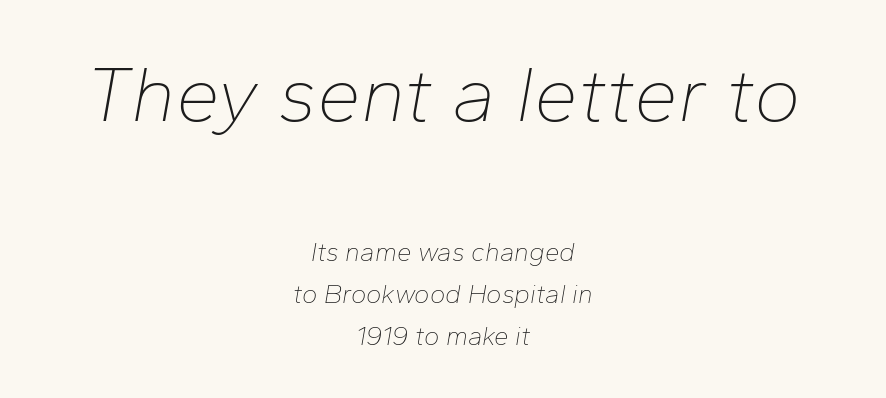
The image shows 79 px thin type, italic (leaning right); set centered, normal line spacing (1.62x), normal letter spacing, not underlined; the first (top) block is 3.04x larger; low stroke contrast and a medium x-height.
